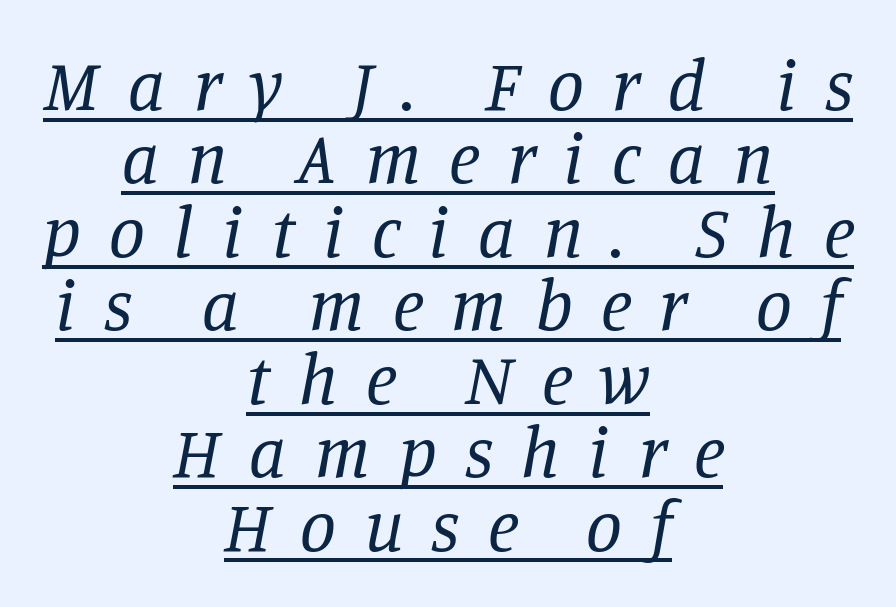
Words appear elongated and porous because spacing is wide. The designer went with a serif here, giving each stem small feet. Tall strokes in this sample are angled rather than plumb. No extra ink here — the face is not bold. Descenders here cross a horizontal rule under the line.
